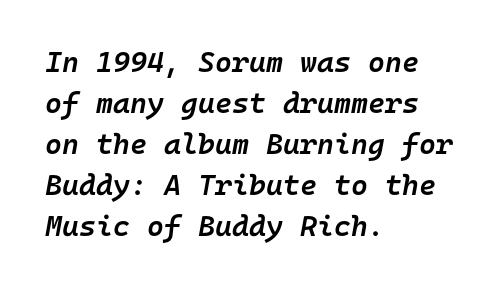
The image shows 29 px semibold type, italic (leaning right), monospaced; set left-aligned, normal line spacing (1.41x), normal letter spacing, not underlined; low stroke contrast and a medium x-height.
